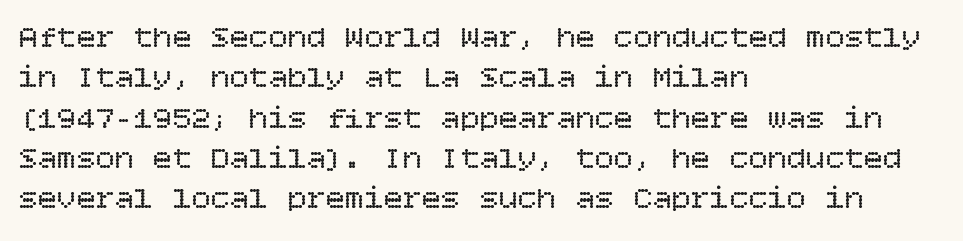
The image shows 32 px regular-weight type, upright; set left-aligned, normal line spacing (1.26x), normal letter spacing, not underlined; low stroke contrast and a large x-height.
